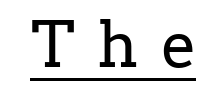
{"serif": "yes", "italic": "no", "bold": "no", "weight": "regular", "width": "normal", "stroke_contrast": "low", "x_height": "medium", "monospaced": "no", "underline": "yes", "letter_spacing": "wide", "letter_spacing_em": 0.35, "glyph_px": 63}
